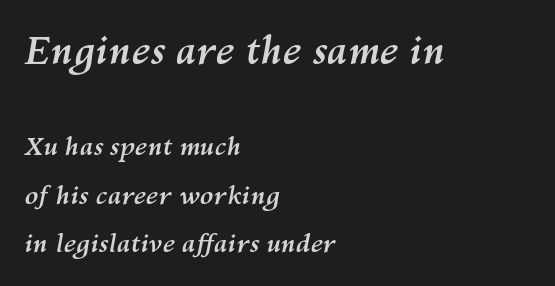
Q: Is the text bold? A: Yes.
Q: Is the text italic (slanted)? A: Yes, it leans right by about 10 degrees.
Q: Is the text underlined? A: No.
Q: How is the paragraph aligned? A: Left-aligned.
Q: Is the spacing between letters normal or unusually wide? A: Normal.
Q: Is the spacing between lines tight, normal or loose? A: Loose.
Q: Which block of text is set in a larger size, the first (top) or the second (bottom)? A: The first (top) one.
Q: Width (condensed, normal, or wide)? A: Normal.
Q: Stroke contrast? A: Medium.
Q: x-height? A: Medium.
Q: Monospaced? A: No.
